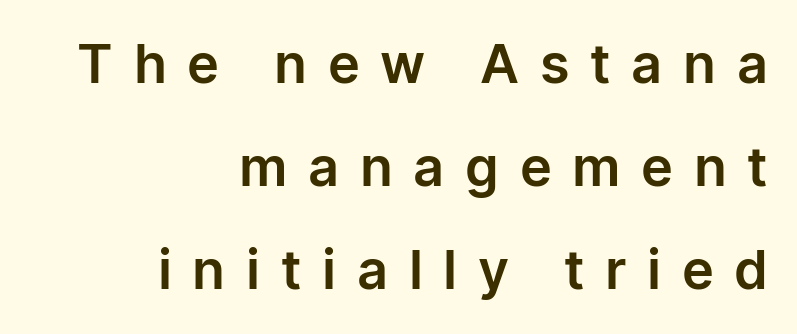
Q: Is the text italic (slanted)? A: No, it is upright.
Q: Is the typeface a serif or a sans-serif typeface? A: Sans-serif.
Q: Is the text underlined? A: No.
Q: How is the paragraph aligned? A: Right-aligned.
Q: Is the spacing between letters normal or unusually wide? A: Unusually wide.
Q: Is the spacing between lines tight, normal or loose? A: Loose.
Q: Width (condensed, normal, or wide)? A: Normal.
Q: Stroke contrast? A: Low.
Q: x-height? A: Medium.
Q: Monospaced? A: No.
